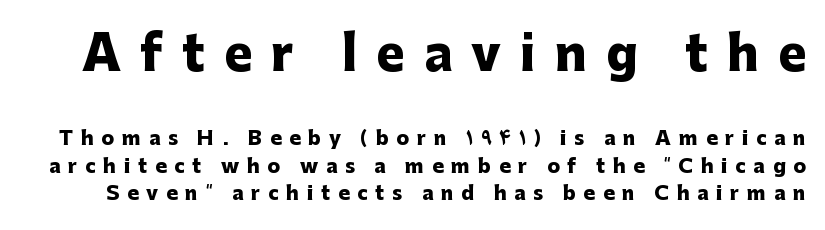
Q: Is the text bold? A: Yes.
Q: Is the text italic (slanted)? A: No, it is upright.
Q: Is the typeface a serif or a sans-serif typeface? A: Sans-serif.
Q: Is the text underlined? A: No.
Q: Is the spacing between letters normal or unusually wide? A: Unusually wide.
Q: Is the spacing between lines tight, normal or loose? A: Normal.
Q: Which block of text is set in a larger size, the first (top) or the second (bottom)? A: The first (top) one.
Q: Width (condensed, normal, or wide)? A: Normal.
Q: Stroke contrast? A: Low.
Q: x-height? A: Medium.
Q: Monospaced? A: No.
